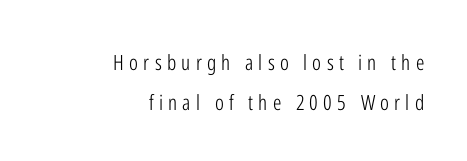
Q: Is the text bold? A: No.
Q: Is the text italic (slanted)? A: No, it is upright.
Q: Is the text underlined? A: No.
Q: How is the paragraph aligned? A: Right-aligned.
Q: Is the spacing between letters normal or unusually wide? A: Unusually wide.
